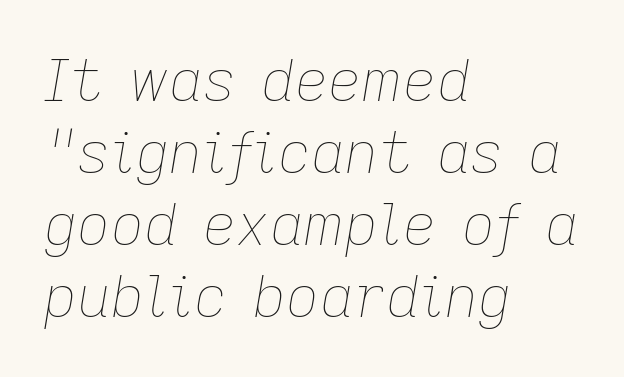
Character widths vary here, with narrow letters taking less room than wide ones. Stems and bowls with no extra thickness — not bold. Honestly, the letter spacing is just normal — you wouldn't notice it. Is the type slanted? Yes — the strokes lean at a clear angle. A clean baseline with only descenders dipping below it.
